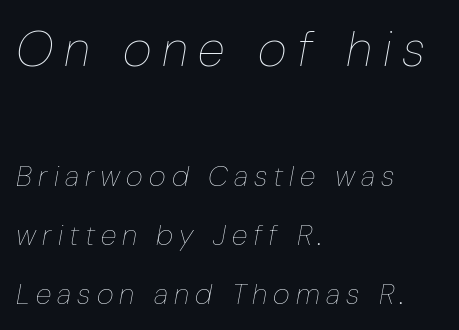
Q: Is the text bold? A: No.
Q: Is the text italic (slanted)? A: Yes, it leans right by about 10 degrees.
Q: Is the text underlined? A: No.
Q: How is the paragraph aligned? A: Left-aligned.
Q: Is the spacing between letters normal or unusually wide? A: Unusually wide.
Q: Is the spacing between lines tight, normal or loose? A: Loose.
Q: Which block of text is set in a larger size, the first (top) or the second (bottom)? A: The first (top) one.
Q: Width (condensed, normal, or wide)? A: Condensed.
Q: Stroke contrast? A: Low.
Q: x-height? A: Medium.
Q: Monospaced? A: No.
